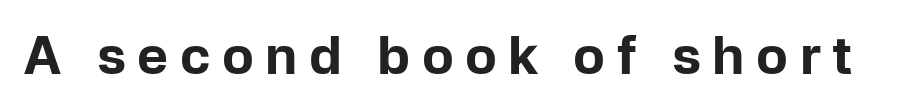
This rendering widens character spacing well past its baseline value. Posture: straight, roman, zero tilt. The typeface chosen for these lines omits serifs. Unmarked baselines from the first word to the last. Varying glyph widths throughout — classic text-font behaviour.
